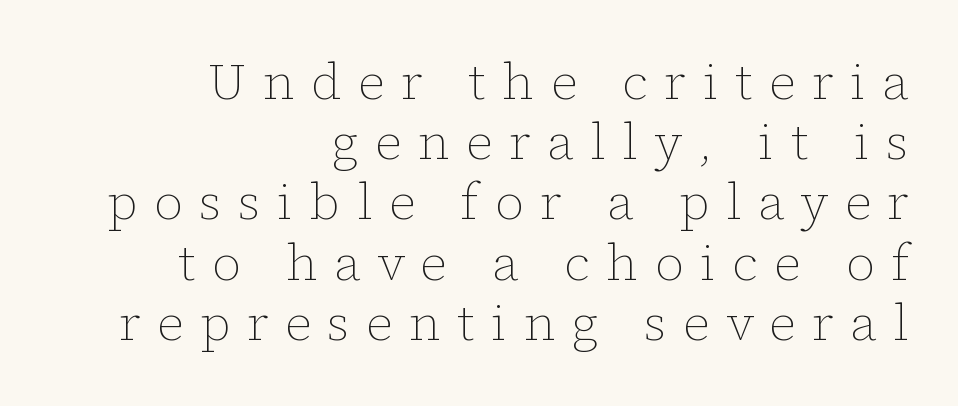
Q: Is the text bold? A: No.
Q: Is the text italic (slanted)? A: No, it is upright.
Q: Is the text underlined? A: No.
Q: How is the paragraph aligned? A: Right-aligned.
Q: Is the spacing between letters normal or unusually wide? A: Unusually wide.
Q: Width (condensed, normal, or wide)? A: Normal.
Q: Stroke contrast? A: Low.
Q: x-height? A: Medium.
Q: Monospaced? A: No.
